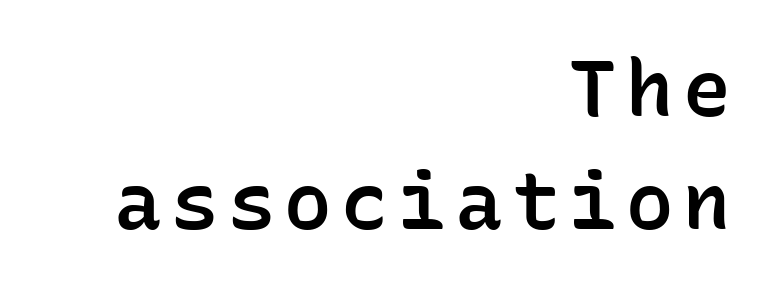
Layout note: lines flush right. Caption: semibold face, moderately heavy strokes. What kind of face is this? One without serifs — a sans. Beneath every word, the page is bare. Think of a typewriter: that constant character pitch is what you see here.
